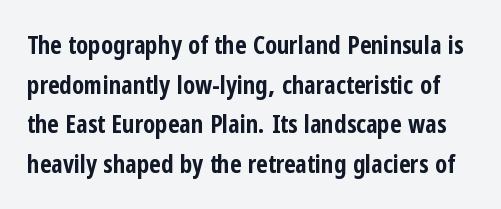
Q: Is the text bold? A: Yes.
Q: Is the text italic (slanted)? A: No, it is upright.
Q: Is the text underlined? A: No.
Q: Is the spacing between letters normal or unusually wide? A: Normal.
Q: Is the spacing between lines tight, normal or loose? A: Normal.
